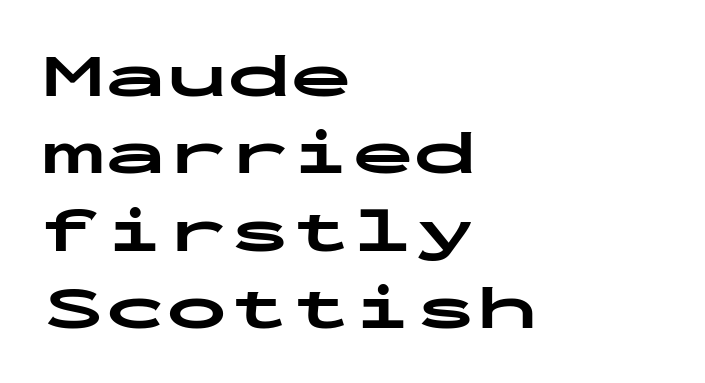
The image shows 62 px bold, wide sans-serif type, upright, monospaced; set left-aligned, normal line spacing (1.25x), normal letter spacing, not underlined; low stroke contrast and a medium x-height.
